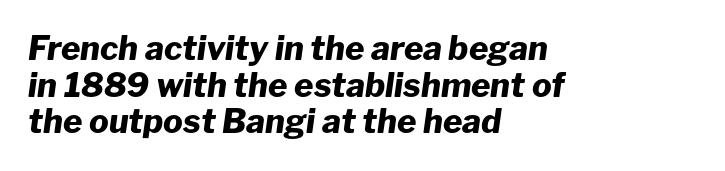
The image shows 33 px heavy type, italic (leaning right); set left-aligned, tight line spacing (1.11x), normal letter spacing, not underlined; low stroke contrast and a medium x-height.
